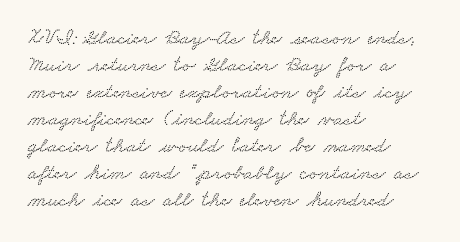
The image shows 22 px text type; set left-aligned, line spacing 1.23x, normal letter spacing, not underlined.
